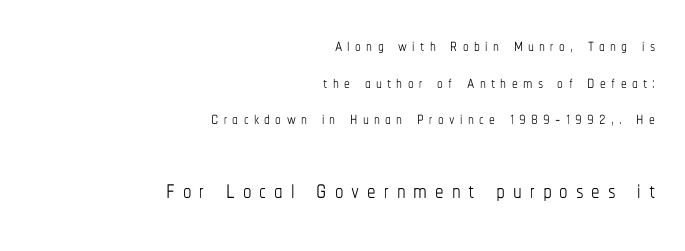
{"italic": "no", "bold": "no", "weight": "thin", "width": "condensed", "stroke_contrast": "low", "x_height": "medium", "monospaced": "no", "underline": "no", "align": "right", "line_spacing": "normal", "line_spacing_ratio": 1.59, "letter_spacing": "wide", "letter_spacing_em": 0.23, "larger_block": "second", "size_ratio": 1.48, "glyph_px": 34}
